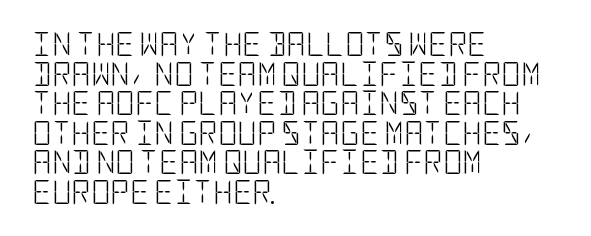
Q: Is the text bold? A: No.
Q: Is the text italic (slanted)? A: No, it is upright.
Q: Is the text underlined? A: No.
Q: How is the paragraph aligned? A: Left-aligned.
Q: Is the spacing between letters normal or unusually wide? A: Normal.
